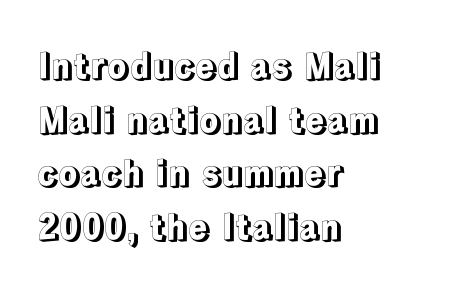
Varying glyph widths throughout — classic text-font behaviour. Any mark beneath the type? The region is blank. Tall strokes in this sample are plumb rather than angled. You could call the tracking neutral — neither tight nor loose. These lines are set flush left with a ragged right edge. Summary of vertical rhythm: regular, with standard interline spacing.
